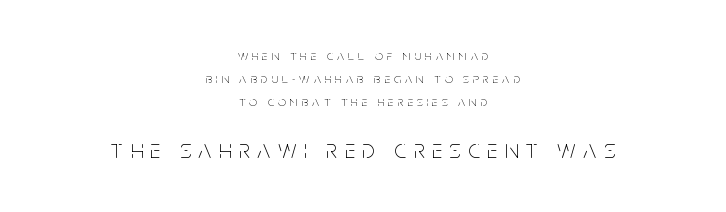
Words float on clear page, feet unadorned. Baseline-to-baseline distance is the conventional proportion of letter height. A typesetter would mark this as roman, not italic. Bigger letters appear in the bottom chunk; the top chunk is reduced. Glyph-to-glyph distance is far greater than everyday printed text. A quiet, ordinary-to-light weight characterises the typeface.
